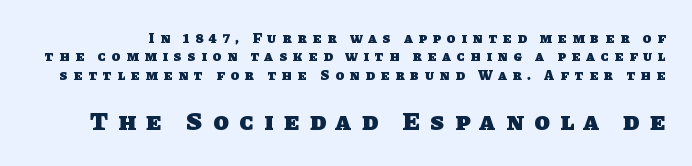
Q: Is the text bold? A: Yes.
Q: Is the text underlined? A: No.
Q: Is the spacing between letters normal or unusually wide? A: Unusually wide.
Q: Is the spacing between lines tight, normal or loose? A: Normal.
Q: Which block of text is set in a larger size, the first (top) or the second (bottom)? A: The second (bottom) one.
